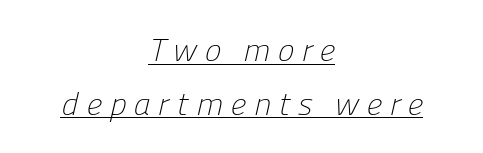
The font family rendered here belongs to the sans-serif group. Character widths vary here, with narrow letters taking less room than wide ones. Line spacing here is normal. A typesetter would call this heavily tracked-out type. Is this a heavy cut? Hardly; it is regular or lighter.
